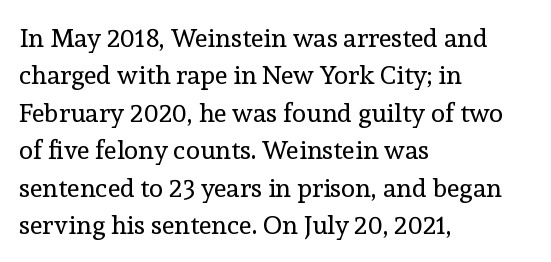
Q: Is the text bold? A: No.
Q: Is the text italic (slanted)? A: No, it is upright.
Q: Is the text underlined? A: No.
Q: How is the paragraph aligned? A: Left-aligned.
Q: Is the spacing between letters normal or unusually wide? A: Normal.
Q: Is the spacing between lines tight, normal or loose? A: Normal.
